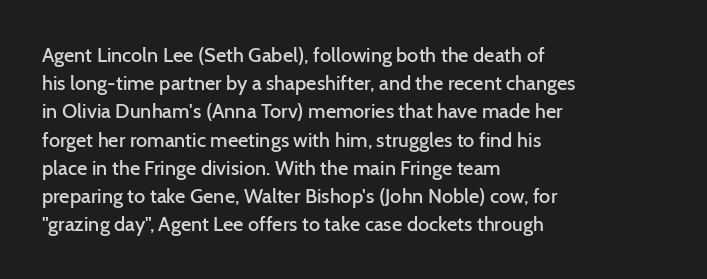
{"italic": "no", "bold": "semi", "underline": "no", "align": "left", "line_spacing": "normal", "line_spacing_ratio": 1.41, "letter_spacing": "normal", "letter_spacing_em": 0.0, "glyph_px": 20}
